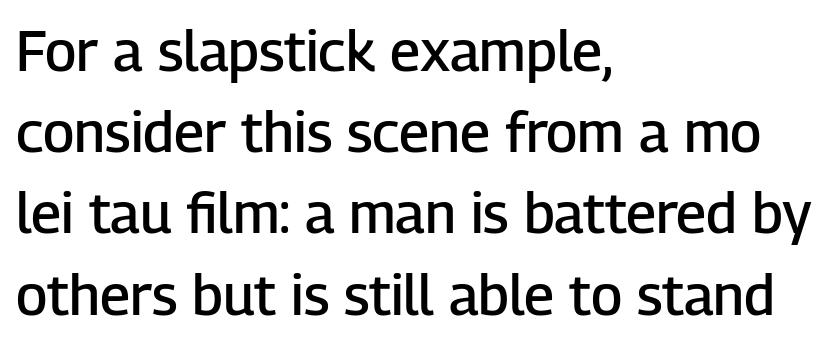
Q: Is the text bold? A: Semi-bold.
Q: Is the text italic (slanted)? A: No, it is upright.
Q: Is the typeface a serif or a sans-serif typeface? A: Sans-serif.
Q: Is the text underlined? A: No.
Q: How is the paragraph aligned? A: Left-aligned.
Q: Is the spacing between letters normal or unusually wide? A: Normal.
Q: Is the spacing between lines tight, normal or loose? A: Normal.
Q: Width (condensed, normal, or wide)? A: Normal.
Q: Stroke contrast? A: Low.
Q: x-height? A: Medium.
Q: Monospaced? A: No.
